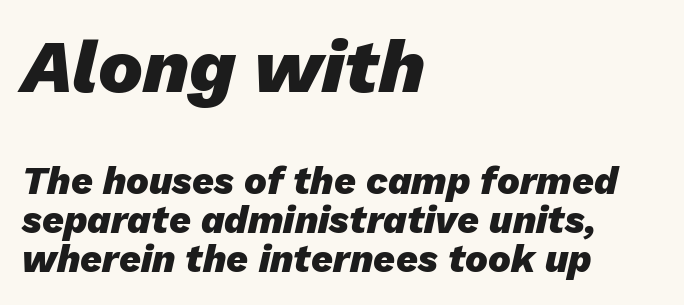
The image shows 75 px heavy type, italic (leaning right); set left-aligned, tight line spacing (1.02x), normal letter spacing, not underlined; the first (top) block is 1.97x larger; low stroke contrast and a medium x-height.
